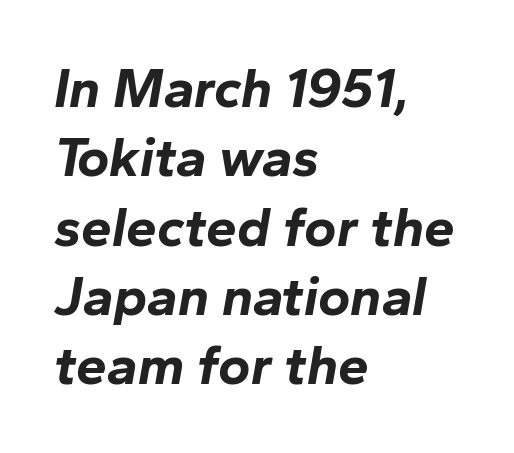
{"italic": "yes", "lean": "right", "slant_degrees": 10, "bold": "yes", "weight": "bold", "width": "normal", "stroke_contrast": "low", "x_height": "medium", "monospaced": "no", "underline": "no", "align": "left", "line_spacing": "normal", "line_spacing_ratio": 1.26, "letter_spacing": "normal", "letter_spacing_em": 0.0, "glyph_px": 55}
